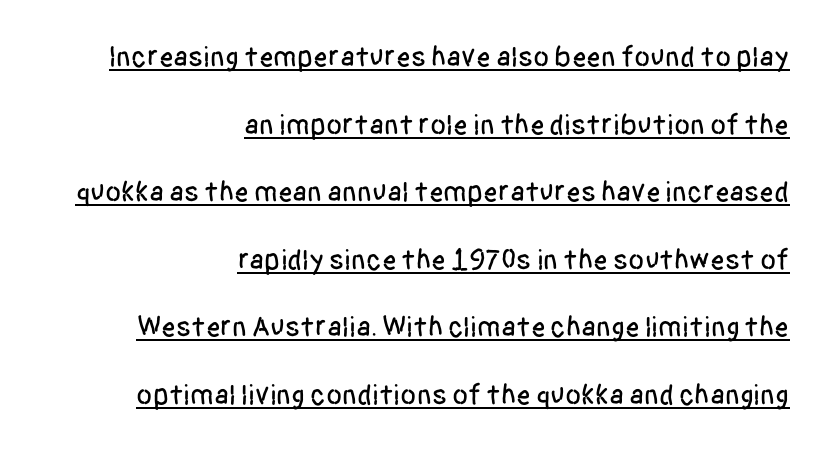
Interline gaps are noticeably wide in this sample. Is the letter spacing exaggerated? No — it looks like the ordinary default. The characters display no serif detailing; their extremities are plain. The rendering uses natural spacing where letterforms have individual widths. The lettering is marked with a stroke running underneath it. Every row of glyphs terminates at an identical x-position on the right.
